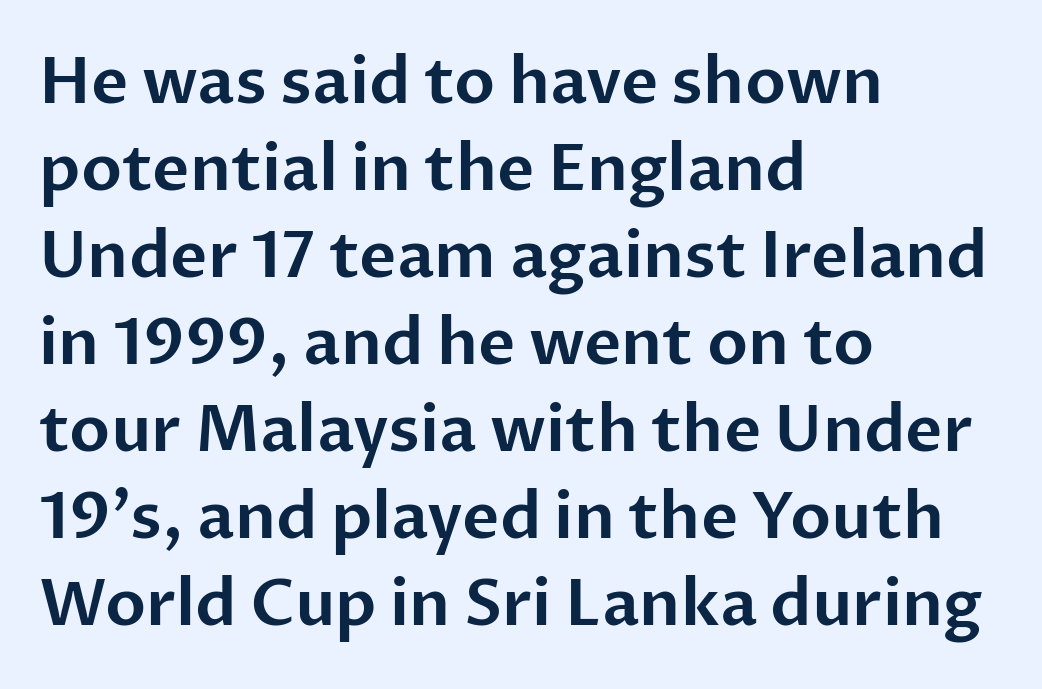
Q: Is the text italic (slanted)? A: No, it is upright.
Q: Is the typeface a serif or a sans-serif typeface? A: Sans-serif.
Q: Is the text underlined? A: No.
Q: How is the paragraph aligned? A: Left-aligned.
Q: Is the spacing between letters normal or unusually wide? A: Normal.
Q: Is the spacing between lines tight, normal or loose? A: Normal.
Q: Width (condensed, normal, or wide)? A: Normal.
Q: Stroke contrast? A: Low.
Q: x-height? A: Medium.
Q: Monospaced? A: No.
